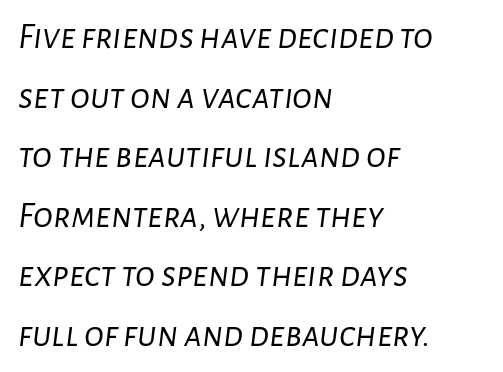
The vertical gap from one line to the next is medium. Clear beneath every line of the passage. Letter spacing: default. On a weight scale, this lands at 450 or below. Leftover space on each line is placed entirely after the last word.
